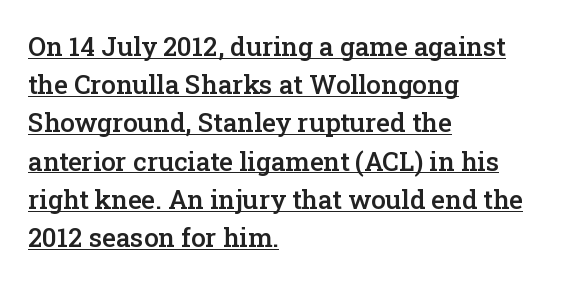
Q: Is the text bold? A: Semi-bold.
Q: Is the text italic (slanted)? A: No, it is upright.
Q: Is the text underlined? A: Yes.
Q: How is the paragraph aligned? A: Left-aligned.
Q: Is the spacing between letters normal or unusually wide? A: Normal.
Q: Is the spacing between lines tight, normal or loose? A: Normal.
